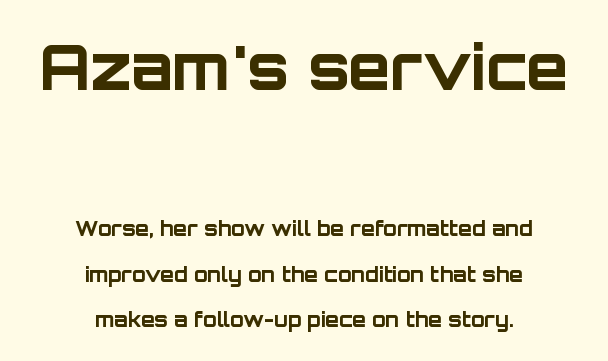
Q: Is the text bold? A: Yes.
Q: Is the text italic (slanted)? A: No, it is upright.
Q: Is the typeface a serif or a sans-serif typeface? A: Sans-serif.
Q: Is the text underlined? A: No.
Q: How is the paragraph aligned? A: Centered.
Q: Is the spacing between letters normal or unusually wide? A: Normal.
Q: Is the spacing between lines tight, normal or loose? A: Loose.
Q: Which block of text is set in a larger size, the first (top) or the second (bottom)? A: The first (top) one.
Q: Width (condensed, normal, or wide)? A: Normal.
Q: Stroke contrast? A: Low.
Q: x-height? A: Large.
Q: Monospaced? A: No.
